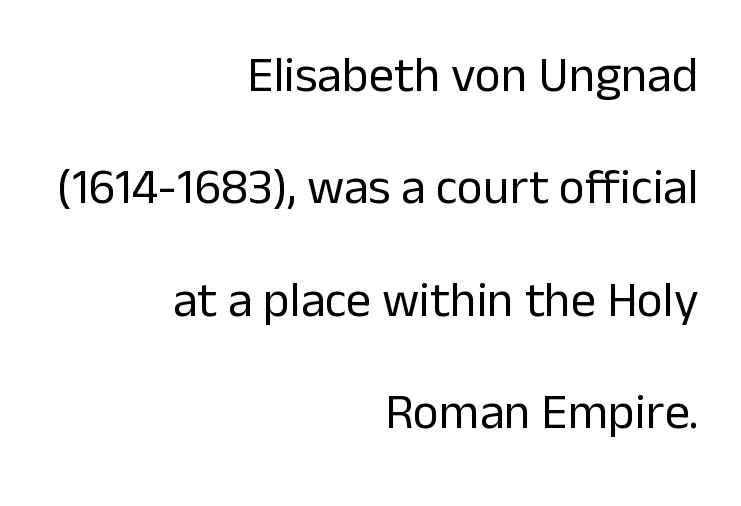
The specimen reads as upright at a glance. The tracking reads as untouched default to a designer's eye. Teacher's note: observe the even right margin — that is flush-right alignment. Each letter keeps its own natural width here, so spacing adapts to shape.
